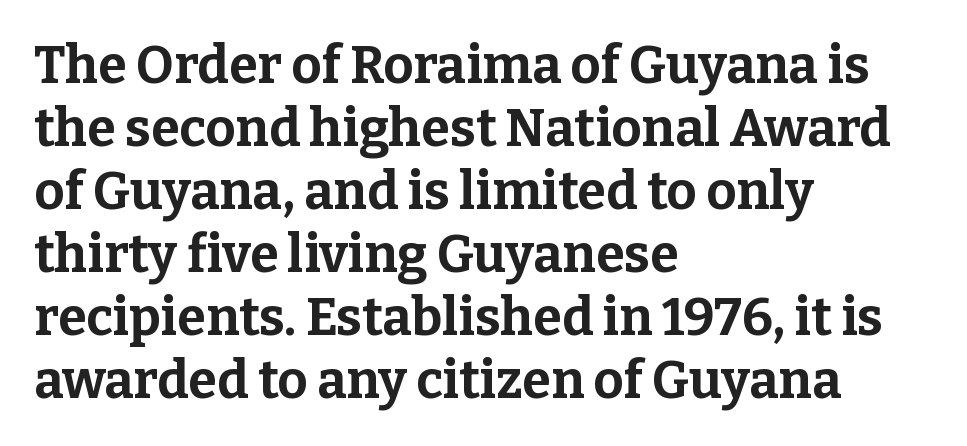
{"serif": "yes", "italic": "no", "bold": "yes", "weight": "bold", "width": "normal", "stroke_contrast": "low", "x_height": "medium", "monospaced": "no", "underline": "no", "align": "left", "line_spacing_ratio": 1.21, "letter_spacing": "normal", "letter_spacing_em": 0.0, "glyph_px": 52}
